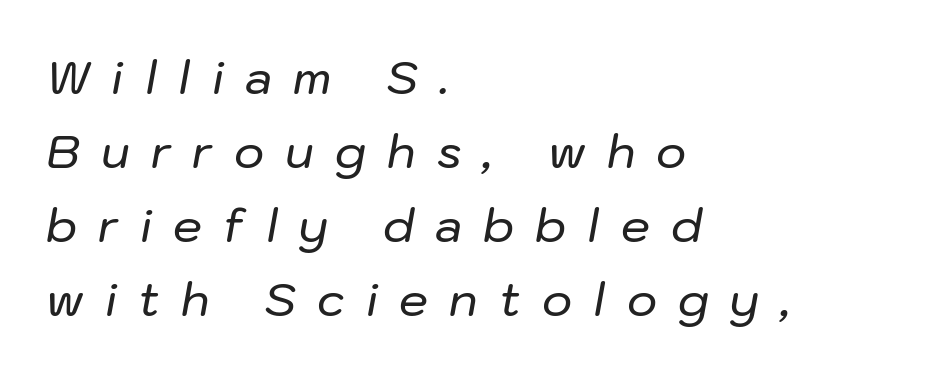
The image shows 46 px text type, italic (leaning right); set left-aligned, normal line spacing (1.61x), unusually wide letter spacing (+0.46 em), not underlined; low stroke contrast and a medium x-height.
